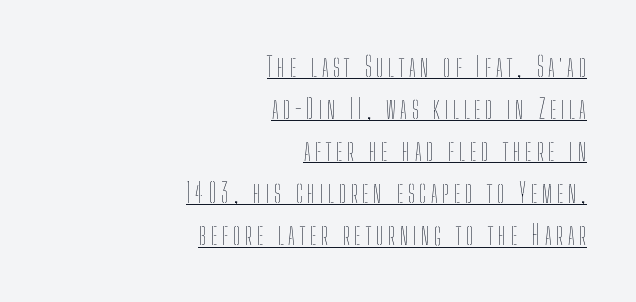
The text block is weighted toward the right margin, trailing off unevenly leftward. These lines sit exactly where default settings would place them. Nope, not italic — everything's standing straight. The weight tops out at a normal text grade.
